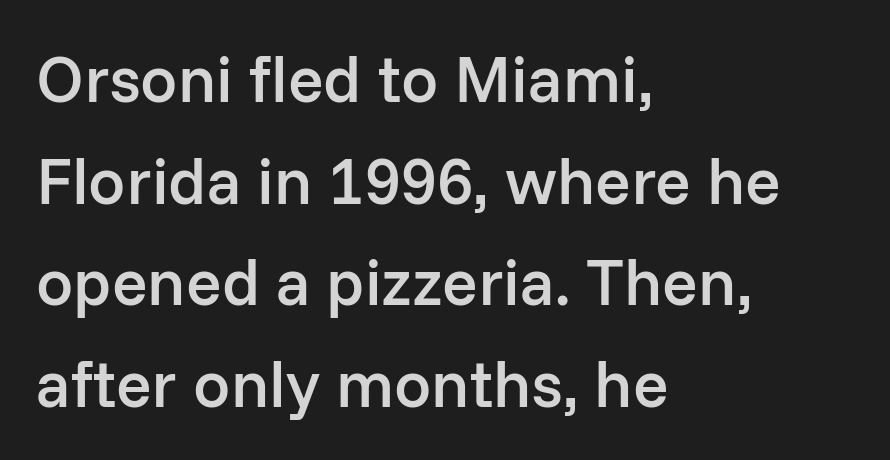
Q: Is the text bold? A: Semi-bold.
Q: Is the text italic (slanted)? A: No, it is upright.
Q: Is the typeface a serif or a sans-serif typeface? A: Sans-serif.
Q: Is the text underlined? A: No.
Q: How is the paragraph aligned? A: Left-aligned.
Q: Is the spacing between letters normal or unusually wide? A: Normal.
Q: Is the spacing between lines tight, normal or loose? A: Normal.
Q: Width (condensed, normal, or wide)? A: Normal.
Q: Stroke contrast? A: Low.
Q: x-height? A: Medium.
Q: Monospaced? A: No.
